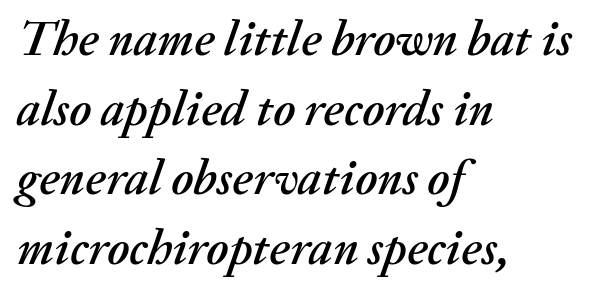
The image shows 49 px text type, italic (leaning right); set left-aligned, normal line spacing (1.42x), normal letter spacing, not underlined; medium stroke contrast and a medium x-height.
